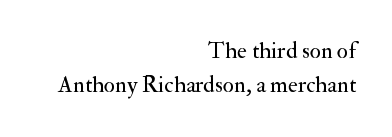
The image shows 23 px text type, upright; set right-aligned, normal line spacing (1.5x), normal letter spacing, not underlined.
